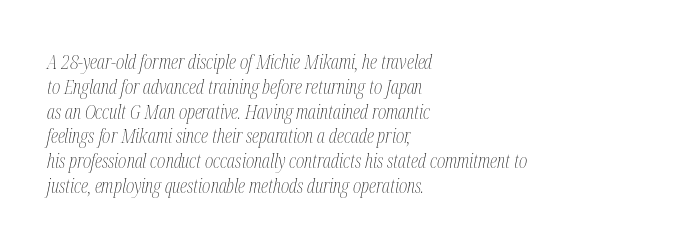
{"italic": "yes", "lean": "right", "slant_degrees": 12, "bold": "no", "underline": "no", "align": "left", "line_spacing_ratio": 1.24, "letter_spacing": "normal", "letter_spacing_em": 0.0, "glyph_px": 20}
